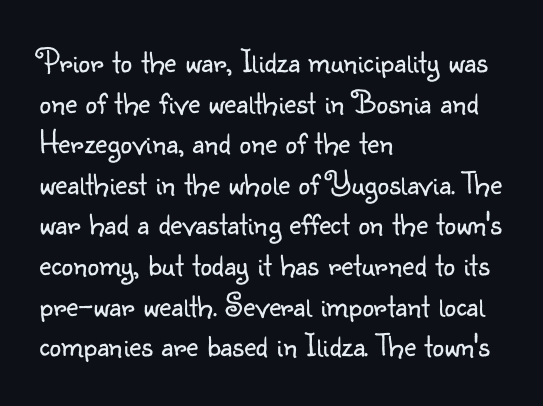
{"serif": "no", "italic": "no", "bold": "no", "weight": "light", "width": "normal", "stroke_contrast": "low", "x_height": "small", "monospaced": "no", "underline": "no", "align": "left", "line_spacing_ratio": 1.23, "letter_spacing": "normal", "letter_spacing_em": 0.0, "glyph_px": 33}
